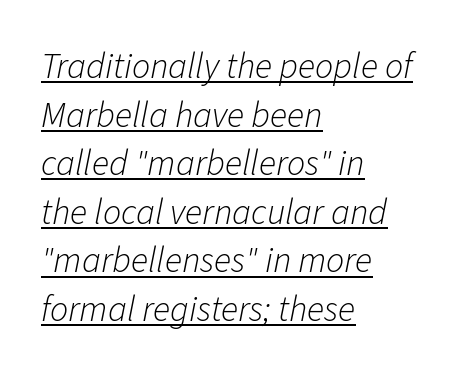
Q: Is the text bold? A: No.
Q: Is the text italic (slanted)? A: Yes, it leans right by about 11 degrees.
Q: Is the text underlined? A: Yes.
Q: How is the paragraph aligned? A: Left-aligned.
Q: Is the spacing between letters normal or unusually wide? A: Normal.
Q: Is the spacing between lines tight, normal or loose? A: Normal.
Q: Width (condensed, normal, or wide)? A: Normal.
Q: Stroke contrast? A: Low.
Q: x-height? A: Medium.
Q: Monospaced? A: No.
